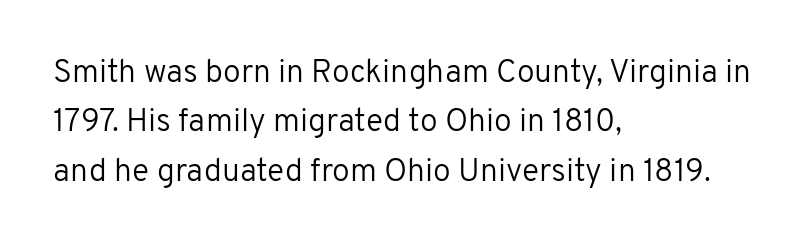
The image shows 32 px regular-weight sans-serif type, upright; set left-aligned, normal line spacing (1.54x), normal letter spacing, not underlined; low stroke contrast and a medium x-height.
